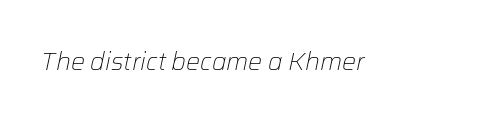
Q: Is the text bold? A: No.
Q: Is the text italic (slanted)? A: Yes, it leans right by about 12 degrees.
Q: Is the text underlined? A: No.
Q: Is the spacing between letters normal or unusually wide? A: Normal.
